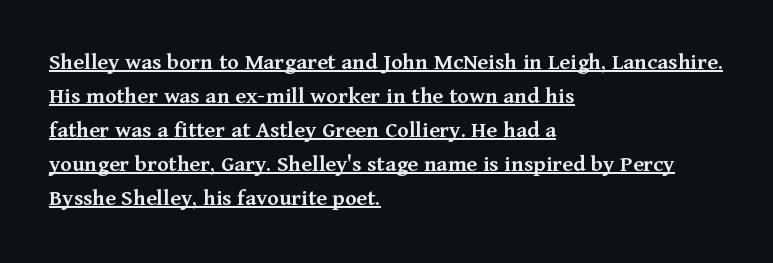
A semibold gives these letters moderate extra thickness, short of bold. These lines are set flush left with a ragged right edge. Leading: standard. When letters stand straight like this, we call the style roman or upright. Is the letter spacing exaggerated? No — it looks like the ordinary default. What decoration does the sample have? An underline.
